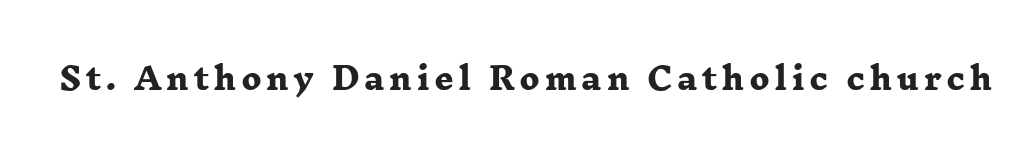
Q: Is the text bold? A: Yes.
Q: Is the typeface a serif or a sans-serif typeface? A: Serif.
Q: Is the text underlined? A: No.
Q: Width (condensed, normal, or wide)? A: Wide.
Q: Stroke contrast? A: Low.
Q: x-height? A: Medium.
Q: Monospaced? A: No.
